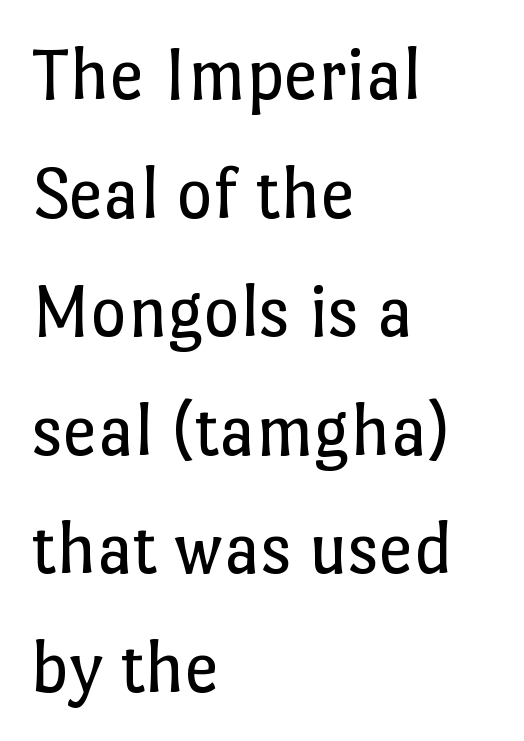
The image shows 77 px regular-weight type, upright; set left-aligned, normal line spacing (1.54x), normal letter spacing, not underlined; low stroke contrast and a medium x-height.
